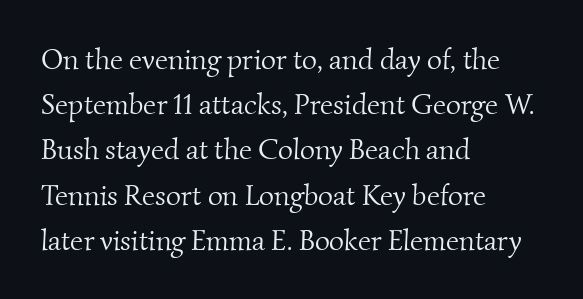
{"serif": "yes", "bold": "no", "weight": "light", "width": "normal", "stroke_contrast": "medium", "x_height": "small", "monospaced": "no", "underline": "no", "align": "left", "line_spacing": "normal", "line_spacing_ratio": 1.56, "letter_spacing": "normal", "letter_spacing_em": 0.0, "glyph_px": 29}
